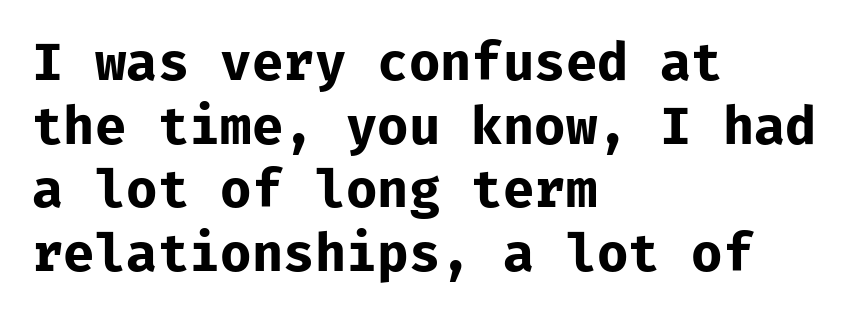
Q: Is the text bold? A: Yes.
Q: Is the text italic (slanted)? A: No, it is upright.
Q: Is the typeface a serif or a sans-serif typeface? A: Sans-serif.
Q: Is the text underlined? A: No.
Q: How is the paragraph aligned? A: Left-aligned.
Q: Is the spacing between letters normal or unusually wide? A: Normal.
Q: Is the spacing between lines tight, normal or loose? A: Normal.
Q: Width (condensed, normal, or wide)? A: Normal.
Q: Stroke contrast? A: Low.
Q: x-height? A: Medium.
